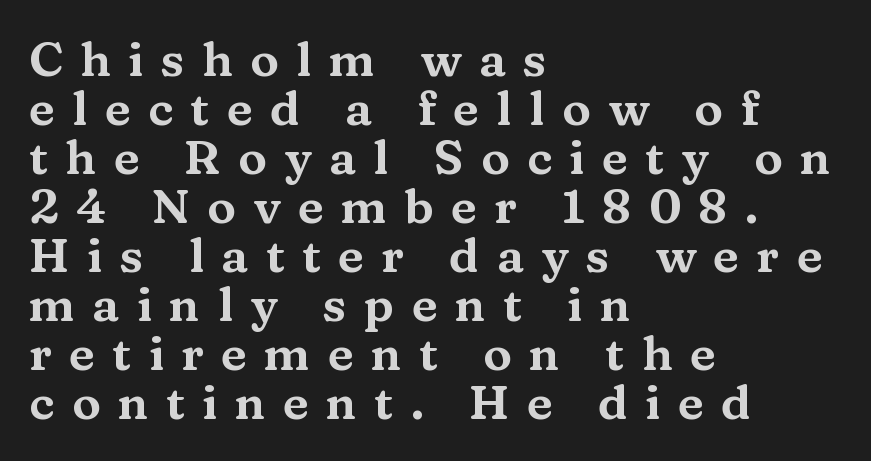
The image shows 48 px wide serif type, upright; set left-aligned, tight line spacing (1.02x), unusually wide letter spacing (+0.36 em), not underlined; medium stroke contrast and a medium x-height.
